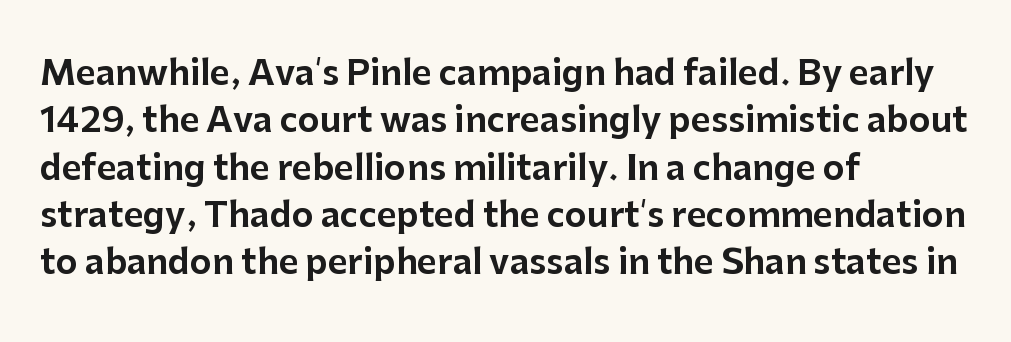
Notice how descenders clear the ascenders below comfortably — that's standard leading. Italic: no, the glyphs are upright roman. The face used here is proportionally spaced, like ordinary book or web type. Look at the tracking — it's just the regular setting, nothing added.
